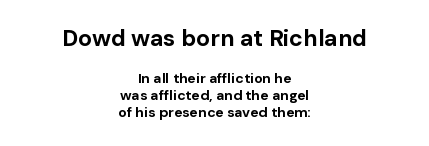
Stroke thickness is high; the sample reads as a true bold. Reading top to bottom, the characters get smaller at the block break. Typeset on center — no edge is straight. You can tell it's not italic because the verticals are truly vertical. Clear beneath every line of the passage. Inter-character spacing is left at the font's built-in metrics.
